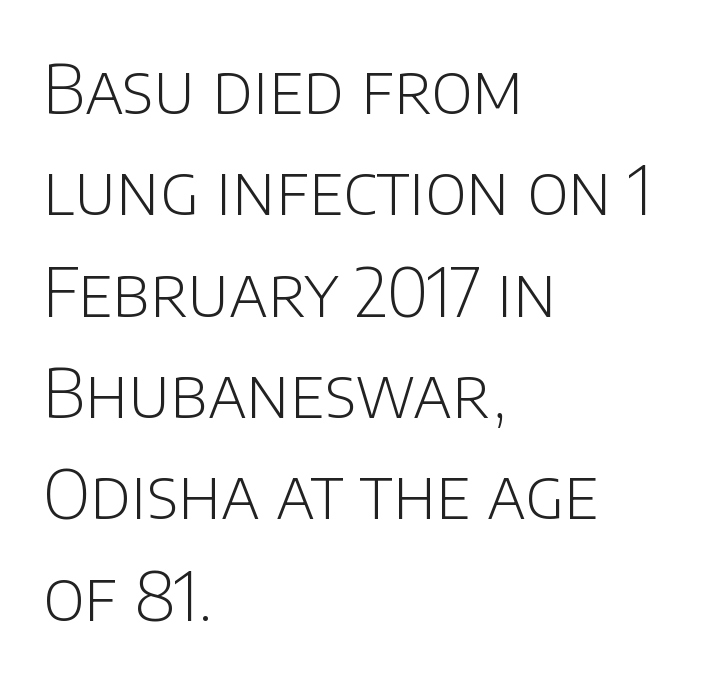
The image shows 68 px light sans-serif type, upright; set left-aligned, normal line spacing (1.49x), normal letter spacing, not underlined; low stroke contrast and a large x-height.
